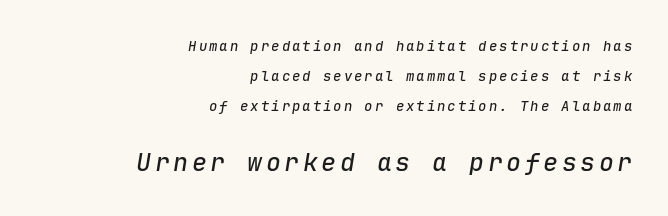
The image shows 25 px text type, italic (leaning right); set right-aligned, loose line spacing (2.13x), not underlined; the second (bottom) block is 1.79x larger.
